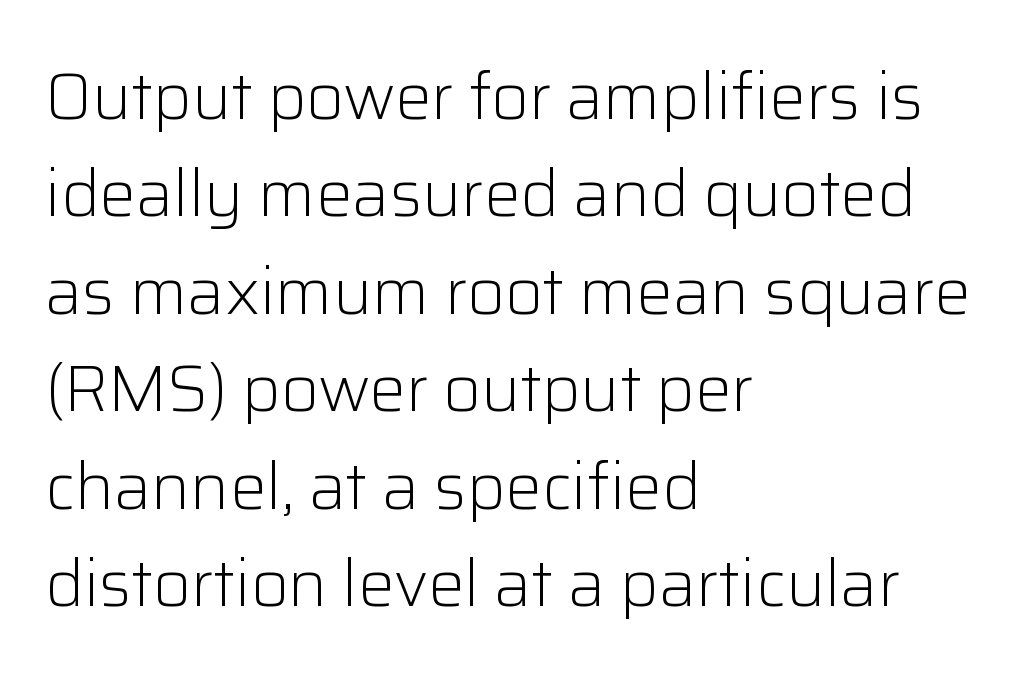
Q: Is the text bold? A: No.
Q: Is the text italic (slanted)? A: No, it is upright.
Q: Is the typeface a serif or a sans-serif typeface? A: Sans-serif.
Q: Is the text underlined? A: No.
Q: How is the paragraph aligned? A: Left-aligned.
Q: Is the spacing between letters normal or unusually wide? A: Normal.
Q: Is the spacing between lines tight, normal or loose? A: Normal.
Q: Width (condensed, normal, or wide)? A: Normal.
Q: Stroke contrast? A: Low.
Q: x-height? A: Medium.
Q: Monospaced? A: No.
